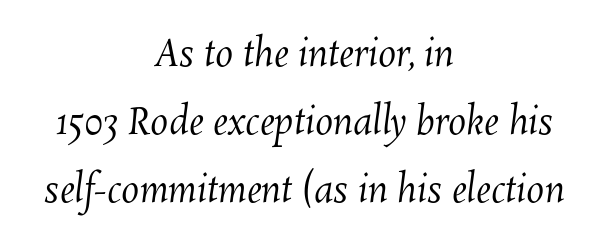
Underline: absent. A student would call this center alignment; a typographer would say set centered. The line texture is even and compact thanks to regular tracking. The face used here is proportionally spaced, like ordinary book or web type. Heft: none added — not bold.
